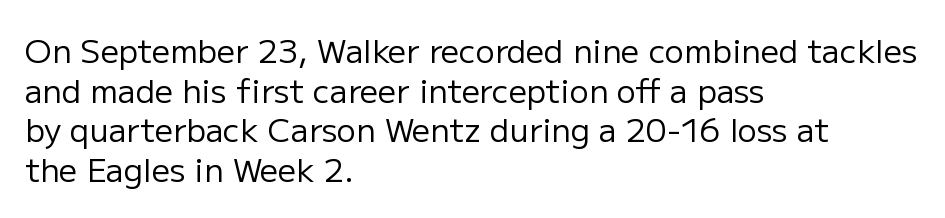
Heft: none added — not bold. A typesetter would mark this as roman, not italic. I'd call this a sans setting — the letters go barefoot. The paragraph has a hard left edge and a soft right edge.
